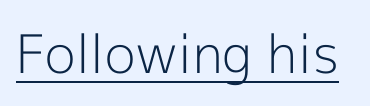
The image shows 53 px light sans-serif type, upright; set normal letter spacing, underlined; a medium x-height.
